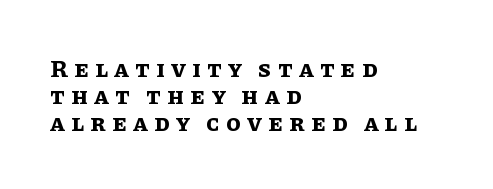
The image shows 24 px bold type, upright; set left-aligned, tight line spacing (1.12x), unusually wide letter spacing (+0.27 em), not underlined.
